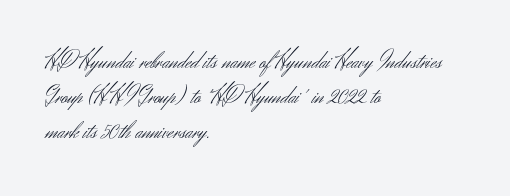
{"bold": "no", "underline": "no", "align": "left", "line_spacing": "normal", "line_spacing_ratio": 1.46, "letter_spacing": "normal", "letter_spacing_em": 0.0, "glyph_px": 24}
